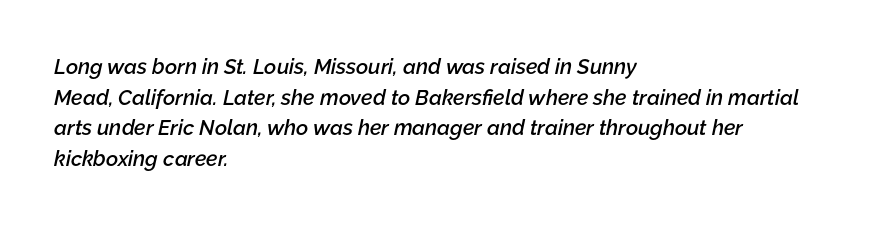
{"italic": "yes", "lean": "right", "slant_degrees": 12, "bold": "semi", "underline": "no", "align": "left", "line_spacing": "normal", "line_spacing_ratio": 1.46, "letter_spacing": "normal", "letter_spacing_em": 0.0, "glyph_px": 21}
